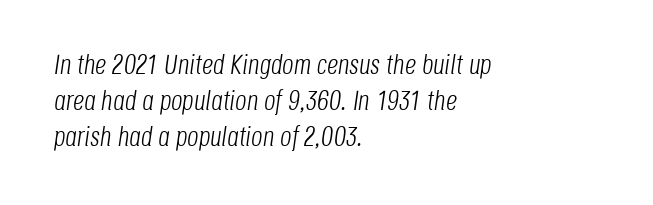
These lines were composed using italics. The cut favours lightness, reaching ordinary text weight at its darkest. These lines are rendered in a variable-pitch font. Each new line begins a customary step beneath the previous one. The line texture is even and compact thanks to regular tracking.
